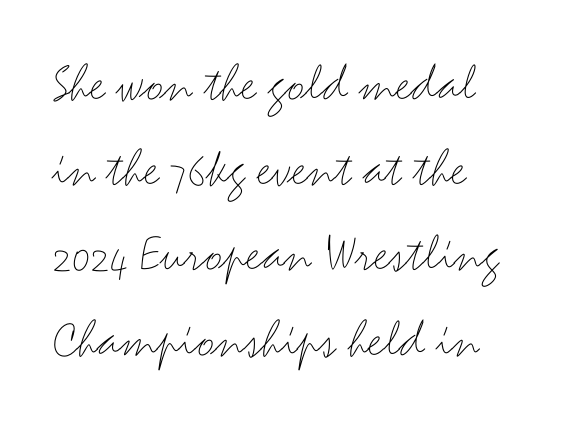
Q: Is the text bold? A: No.
Q: Is the text italic (slanted)? A: Yes.
Q: Is the typeface a serif or a sans-serif typeface? A: Sans-serif.
Q: Is the text underlined? A: No.
Q: How is the paragraph aligned? A: Left-aligned.
Q: Is the spacing between letters normal or unusually wide? A: Normal.
Q: Is the spacing between lines tight, normal or loose? A: Normal.
Q: Width (condensed, normal, or wide)? A: Wide.
Q: Stroke contrast? A: Medium.
Q: x-height? A: Small.
Q: Monospaced? A: No.
